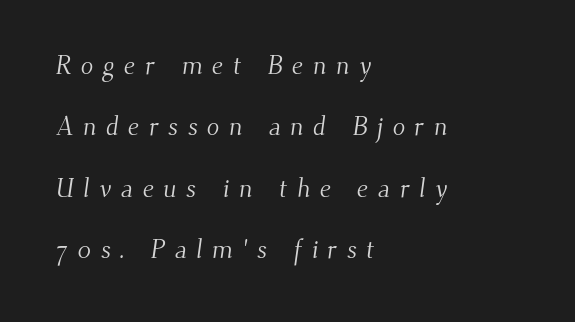
The image shows 26 px text type; set left-aligned, loose line spacing (2.36x), unusually wide letter spacing (+0.36 em), not underlined.
